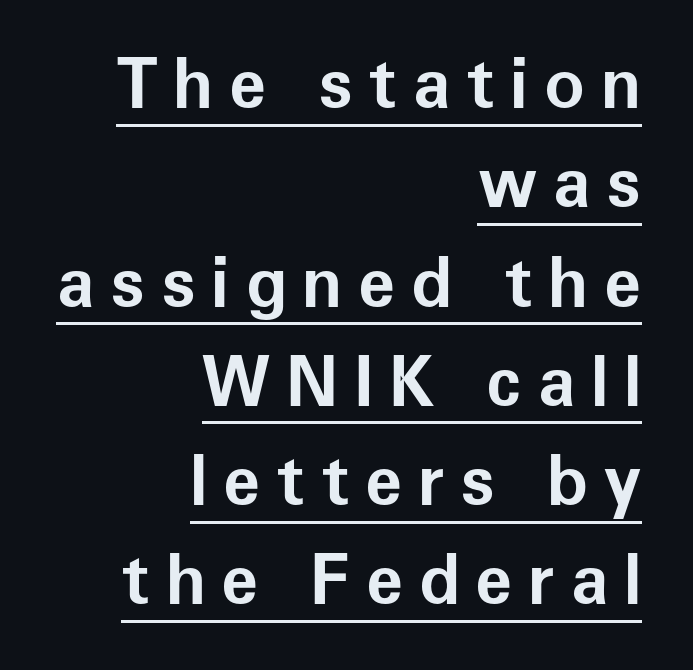
In designer terms, the underline attribute is active on this setting. A typesetter would call this heavily tracked-out type. If you drew a ruler down the right edge, every line would touch it. These words are printed bold, with thick strokes throughout. The rendering uses natural spacing where letterforms have individual widths.
